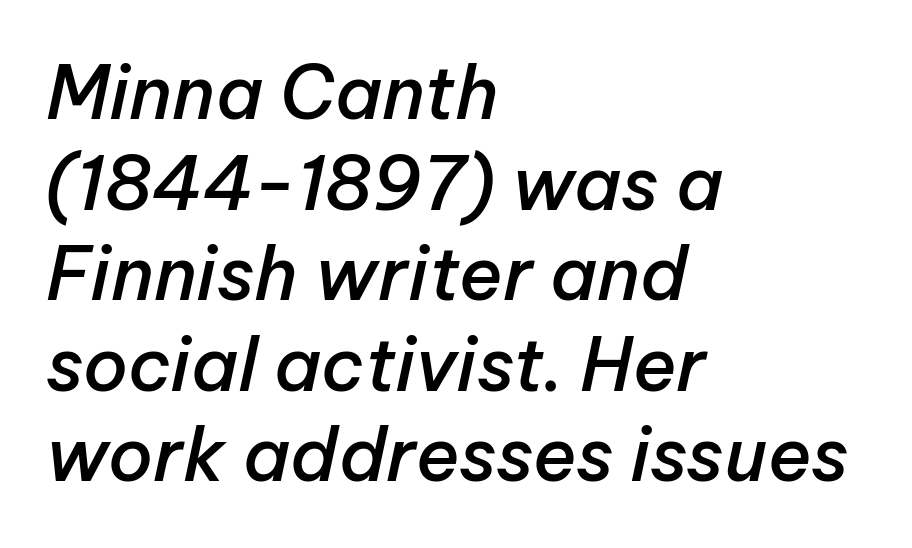
The glyphs have the mass of a demibold cut, below bold. Horizontally, the lines are justified to the leading edge only. The passage shown is typed in a proportional face where columns would drift. Descenders are the only things crossing below the line.
